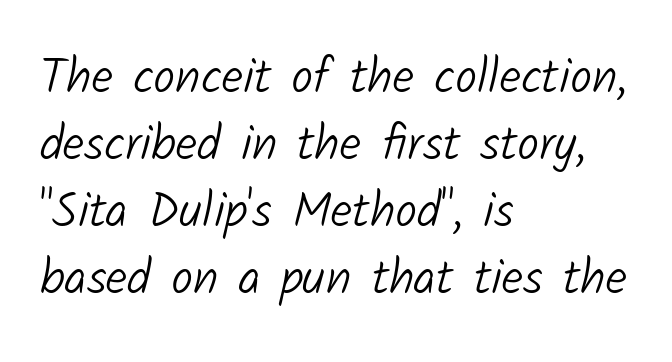
Stroke terminals: plain, sans-serif. In CSS terms this would be text-align: left. Words float on clear page, feet unadorned. No extra ink here — the face is not bold. You could not count columns in this text — the font is proportionally spaced. Summary of vertical rhythm: regular, with standard interline spacing.
